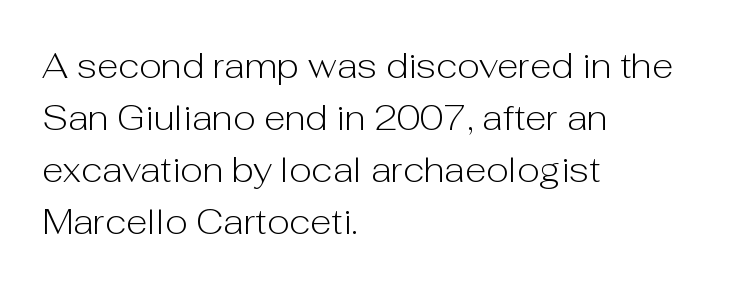
Q: Is the text bold? A: No.
Q: Is the text italic (slanted)? A: No, it is upright.
Q: Is the typeface a serif or a sans-serif typeface? A: Sans-serif.
Q: Is the text underlined? A: No.
Q: How is the paragraph aligned? A: Left-aligned.
Q: Is the spacing between letters normal or unusually wide? A: Normal.
Q: Is the spacing between lines tight, normal or loose? A: Normal.
Q: Width (condensed, normal, or wide)? A: Normal.
Q: Stroke contrast? A: Low.
Q: x-height? A: Medium.
Q: Monospaced? A: No.
